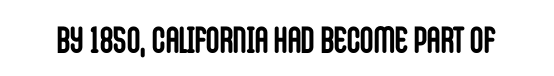
The typesetting leans heavy: a genuine bold. The text was rendered using a sans face with plain stroke endings. Each word holds together tightly as a unit, with standard inter-letter gaps. Spacing verdict: proportional, widths tailored to each character.
